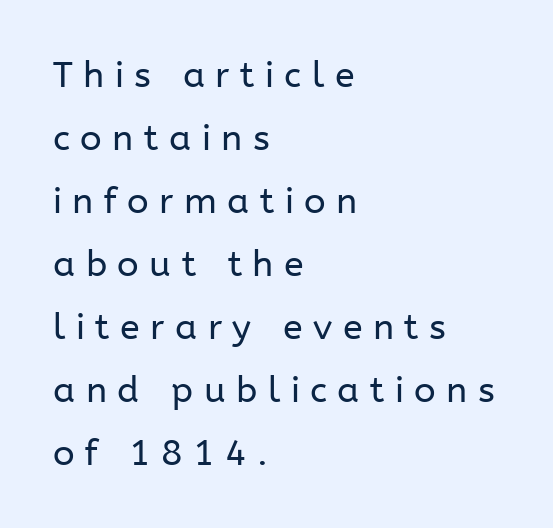
{"serif": "no", "italic": "no", "bold": "no", "weight": "regular", "width": "normal", "stroke_contrast": "low", "x_height": "medium", "monospaced": "no", "underline": "no", "align": "left", "line_spacing_ratio": 1.75, "letter_spacing": "wide", "letter_spacing_em": 0.29, "glyph_px": 36}
